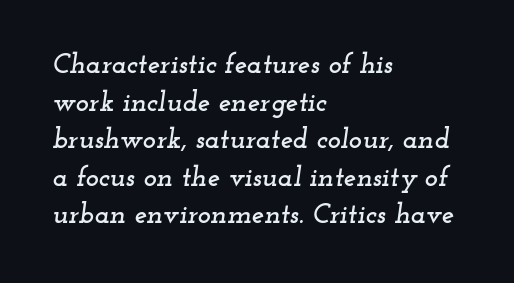
Note the varied advance widths — an 'i' is clearly narrower than an 'm'. Regarding leading, the lines here are spaced in the standard way. The string is rendered with underlining switched off. Left-aligned paragraph, ragged on the right. It's the slanting kind of type.
